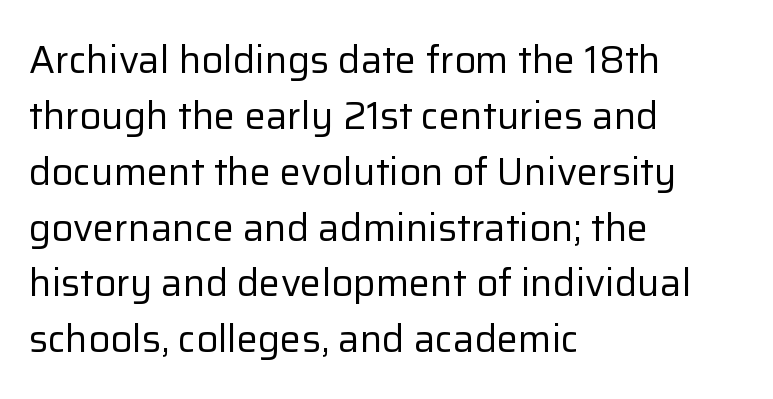
Q: Is the text bold? A: No.
Q: Is the text italic (slanted)? A: No, it is upright.
Q: Is the typeface a serif or a sans-serif typeface? A: Sans-serif.
Q: Is the text underlined? A: No.
Q: How is the paragraph aligned? A: Left-aligned.
Q: Is the spacing between letters normal or unusually wide? A: Normal.
Q: Is the spacing between lines tight, normal or loose? A: Normal.
Q: Width (condensed, normal, or wide)? A: Normal.
Q: Stroke contrast? A: Low.
Q: x-height? A: Medium.
Q: Monospaced? A: No.
